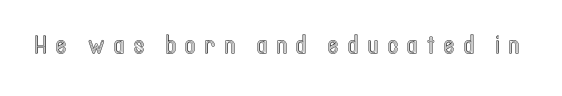
{"italic": "no", "underline": "no", "letter_spacing": "wide", "letter_spacing_em": 0.37, "glyph_px": 25}
